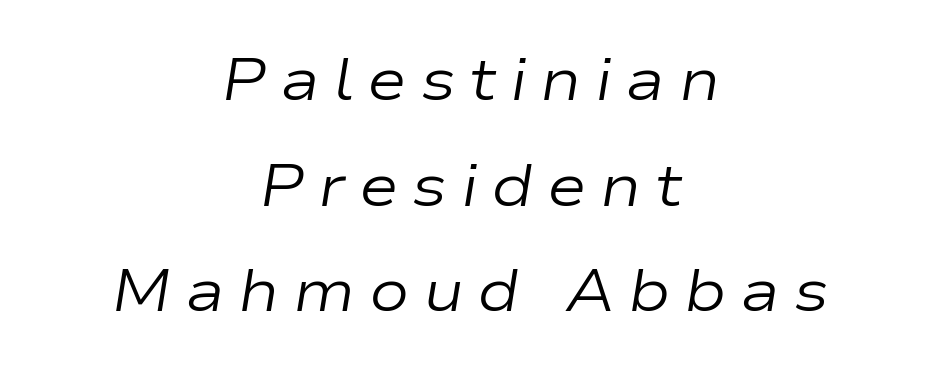
The image shows 60 px regular-weight, wide type, italic (leaning right); set centered, line spacing 1.76x, unusually wide letter spacing (+0.22 em), not underlined; low stroke contrast and a medium x-height.
